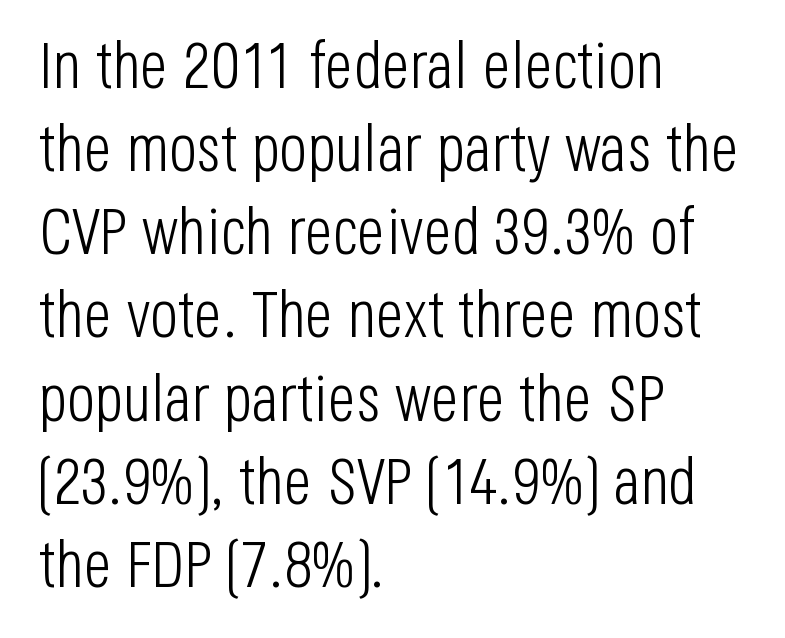
Q: Is the text bold? A: No.
Q: Is the text italic (slanted)? A: No, it is upright.
Q: Is the typeface a serif or a sans-serif typeface? A: Sans-serif.
Q: Is the text underlined? A: No.
Q: How is the paragraph aligned? A: Left-aligned.
Q: Is the spacing between letters normal or unusually wide? A: Normal.
Q: Is the spacing between lines tight, normal or loose? A: Normal.
Q: Width (condensed, normal, or wide)? A: Condensed.
Q: Stroke contrast? A: Low.
Q: x-height? A: Large.
Q: Monospaced? A: No.
